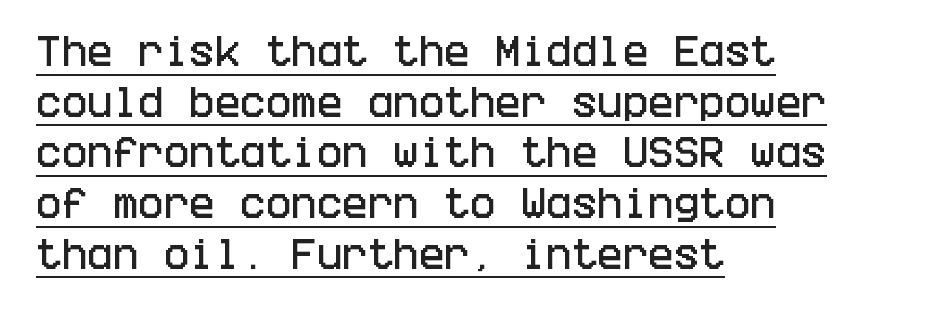
These lines were composed using upright roman letters. Summary of vertical rhythm: regular, with standard interline spacing. Examine the stroke ends and you'll find no serifs. How are the letters spaced? Ordinarily, with no added tracking.
